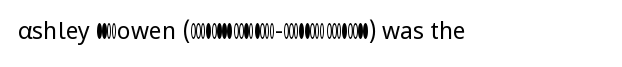
The image shows 23 px text type, upright; set normal letter spacing, not underlined.
